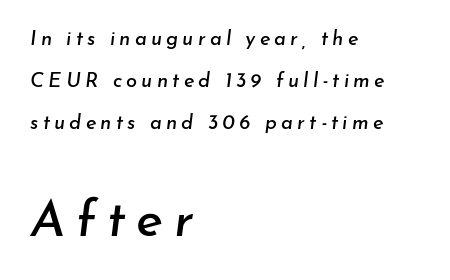
Q: Is the text italic (slanted)? A: Yes, it leans right by about 7 degrees.
Q: Is the text underlined? A: No.
Q: How is the paragraph aligned? A: Left-aligned.
Q: Is the spacing between letters normal or unusually wide? A: Unusually wide.
Q: Is the spacing between lines tight, normal or loose? A: Loose.
Q: Which block of text is set in a larger size, the first (top) or the second (bottom)? A: The second (bottom) one.
Q: Width (condensed, normal, or wide)? A: Normal.
Q: Stroke contrast? A: Low.
Q: x-height? A: Small.
Q: Monospaced? A: No.
